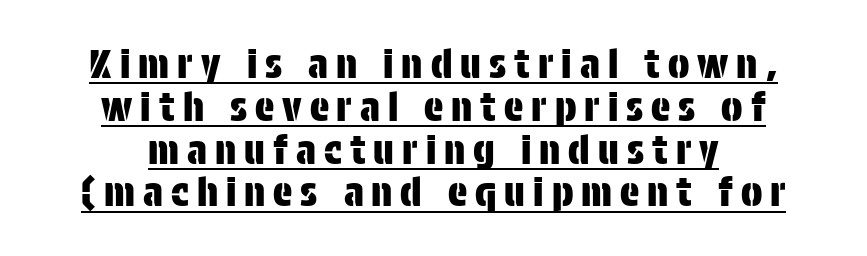
Q: Is the text italic (slanted)? A: No, it is upright.
Q: Is the typeface a serif or a sans-serif typeface? A: Sans-serif.
Q: Is the text underlined? A: Yes.
Q: How is the paragraph aligned? A: Centered.
Q: Is the spacing between letters normal or unusually wide? A: Unusually wide.
Q: Is the spacing between lines tight, normal or loose? A: Tight.
Q: Width (condensed, normal, or wide)? A: Condensed.
Q: Stroke contrast? A: Low.
Q: x-height? A: Large.
Q: Monospaced? A: No.
